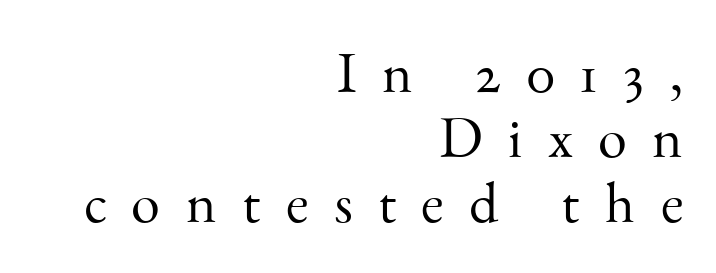
The image shows 58 px light serif type, upright; set right-aligned, tight line spacing (1.12x), unusually wide letter spacing (+0.44 em), not underlined; medium stroke contrast and a small x-height.
